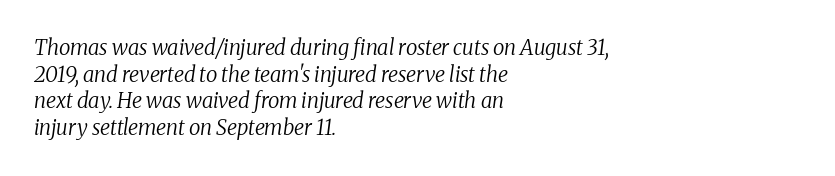
Q: Is the text bold? A: No.
Q: Is the text italic (slanted)? A: Yes, it leans right by about 8 degrees.
Q: Is the text underlined? A: No.
Q: How is the paragraph aligned? A: Left-aligned.
Q: Is the spacing between letters normal or unusually wide? A: Normal.
Q: Is the spacing between lines tight, normal or loose? A: Normal.
